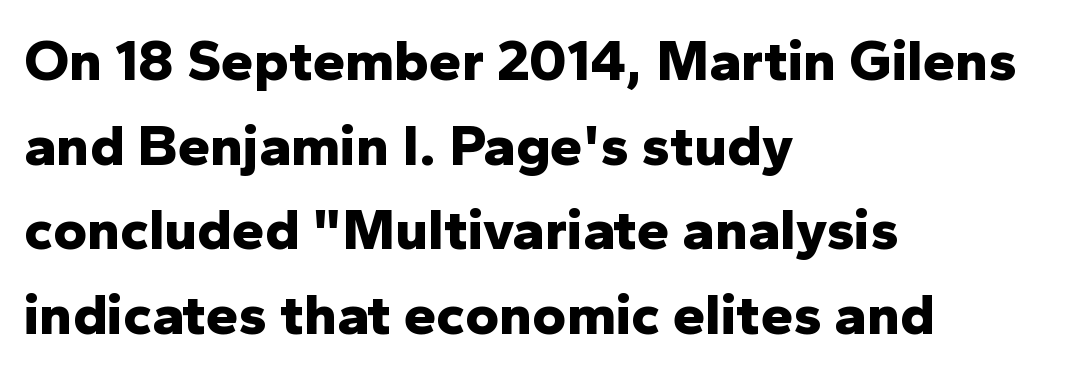
{"serif": "no", "italic": "no", "bold": "yes", "weight": "bold", "width": "normal", "stroke_contrast": "low", "x_height": "medium", "monospaced": "no", "underline": "no", "align": "left", "line_spacing": "normal", "line_spacing_ratio": 1.46, "letter_spacing": "normal", "letter_spacing_em": 0.0, "glyph_px": 58}
